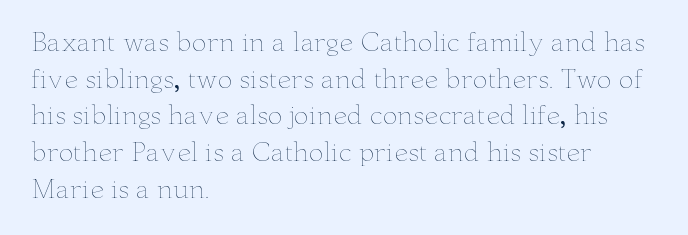
The image shows 25 px text type, upright; set left-aligned, normal line spacing (1.47x), normal letter spacing, not underlined.
